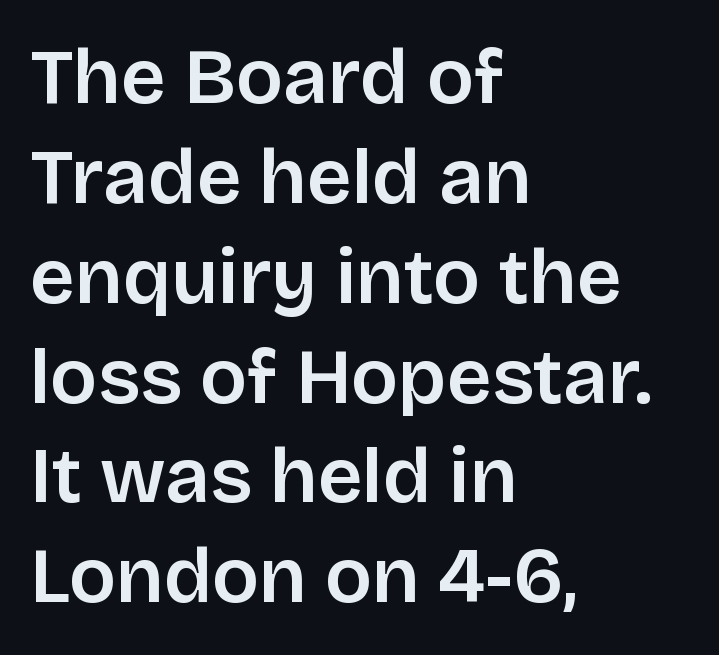
Q: Is the text italic (slanted)? A: No, it is upright.
Q: Is the typeface a serif or a sans-serif typeface? A: Sans-serif.
Q: Is the text underlined? A: No.
Q: How is the paragraph aligned? A: Left-aligned.
Q: Is the spacing between letters normal or unusually wide? A: Normal.
Q: Is the spacing between lines tight, normal or loose? A: Normal.
Q: Width (condensed, normal, or wide)? A: Normal.
Q: Stroke contrast? A: Low.
Q: x-height? A: Large.
Q: Monospaced? A: No.
